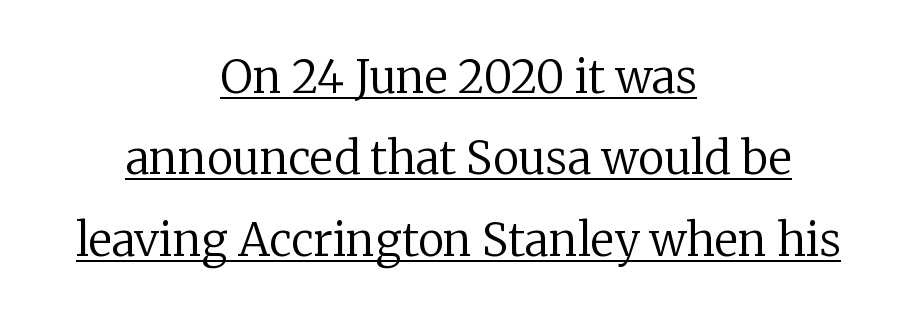
Upright lettering throughout. These lines keep a tight, regular rhythm from letter to letter. Descenders here cross a horizontal rule under the line. Neither beginnings nor endings align; midpoints do. The letters look calm and open, with moderate or lighter stems.
